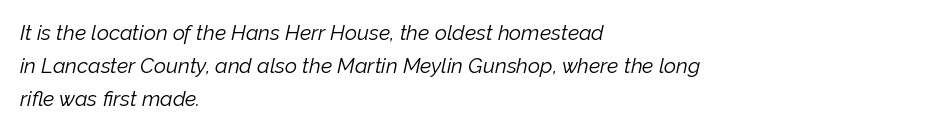
Q: Is the text bold? A: No.
Q: Is the text italic (slanted)? A: Yes, it leans right by about 12 degrees.
Q: Is the text underlined? A: No.
Q: How is the paragraph aligned? A: Left-aligned.
Q: Is the spacing between letters normal or unusually wide? A: Normal.
Q: Is the spacing between lines tight, normal or loose? A: Normal.
